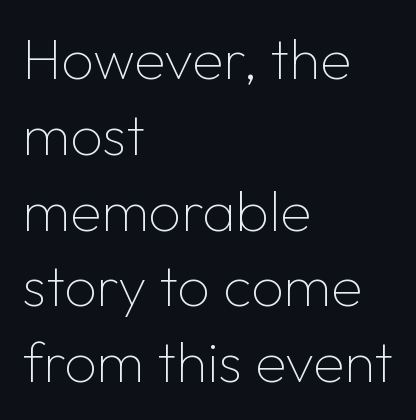
The image shows 57 px thin sans-serif type, upright; set left-aligned, normal line spacing (1.33x), normal letter spacing, not underlined; low stroke contrast and a medium x-height.
